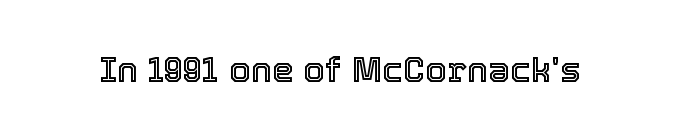
{"italic": "no", "width": "normal", "x_height": "medium", "monospaced": "no", "underline": "no", "letter_spacing": "normal", "letter_spacing_em": 0.0, "glyph_px": 35}
